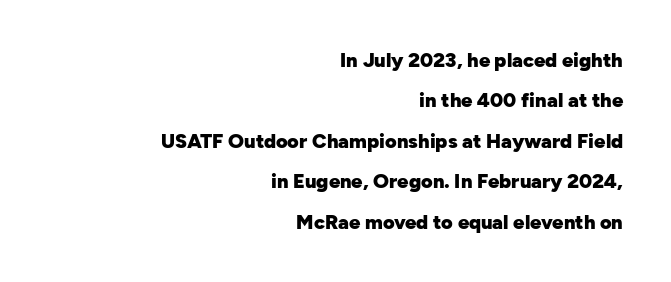
Q: Is the text bold? A: Yes.
Q: Is the text italic (slanted)? A: No, it is upright.
Q: Is the text underlined? A: No.
Q: How is the paragraph aligned? A: Right-aligned.
Q: Is the spacing between letters normal or unusually wide? A: Normal.
Q: Is the spacing between lines tight, normal or loose? A: Loose.
